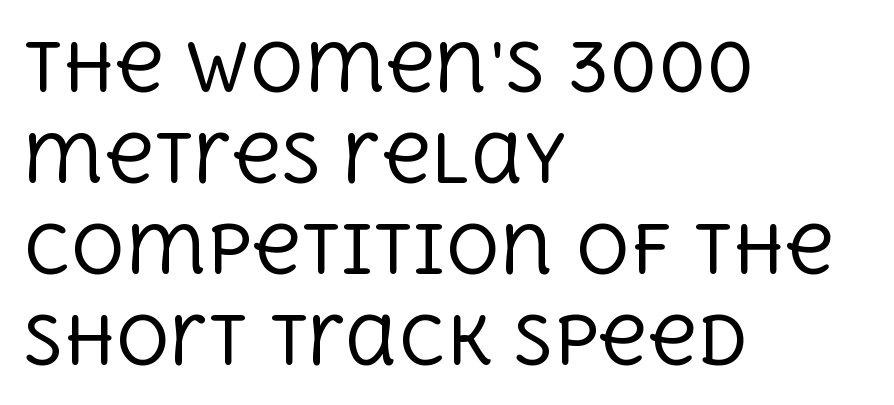
The image shows 67 px regular-weight serif type, upright; set left-aligned, normal line spacing (1.36x), normal letter spacing, not underlined; a large x-height.
